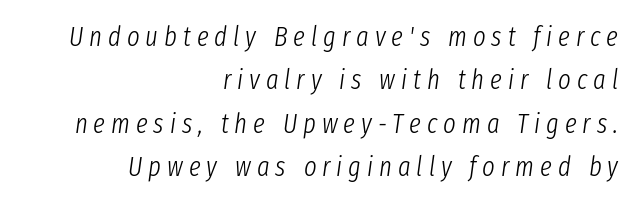
The image shows 27 px text type, italic (leaning right); set right-aligned, normal line spacing (1.61x), unusually wide letter spacing (+0.22 em), not underlined.
